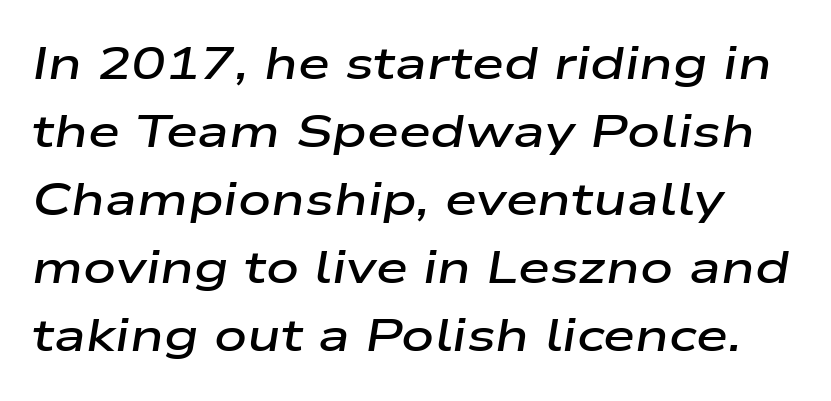
The image shows 46 px semibold, wide type, italic (leaning right); set normal line spacing (1.48x), normal letter spacing, not underlined; low stroke contrast and a medium x-height.
